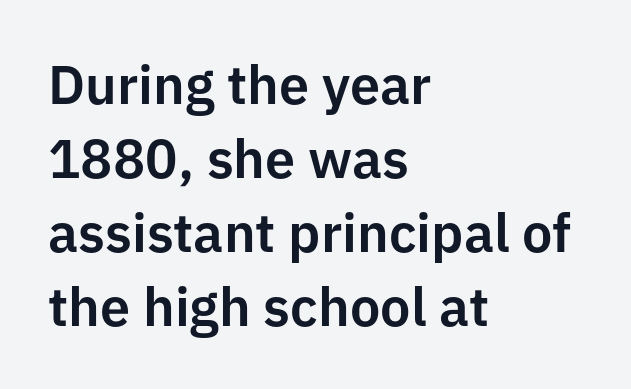
Q: Is the text italic (slanted)? A: No, it is upright.
Q: Is the typeface a serif or a sans-serif typeface? A: Sans-serif.
Q: Is the text underlined? A: No.
Q: How is the paragraph aligned? A: Left-aligned.
Q: Is the spacing between letters normal or unusually wide? A: Normal.
Q: Is the spacing between lines tight, normal or loose? A: Normal.
Q: Width (condensed, normal, or wide)? A: Normal.
Q: Stroke contrast? A: Low.
Q: x-height? A: Medium.
Q: Monospaced? A: No.
